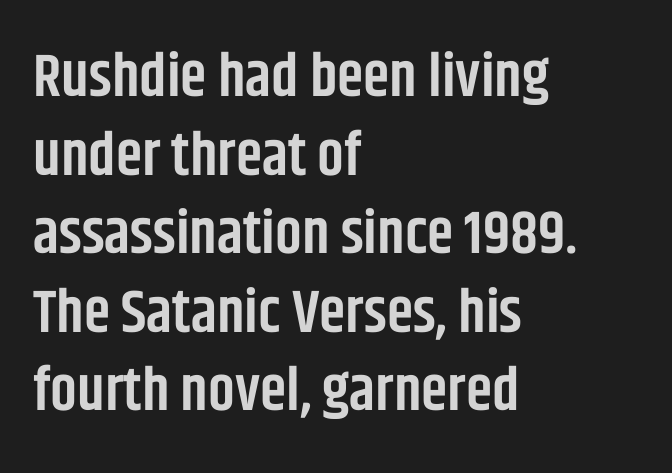
Q: Is the text bold? A: Semi-bold.
Q: Is the text italic (slanted)? A: No, it is upright.
Q: Is the typeface a serif or a sans-serif typeface? A: Sans-serif.
Q: Is the text underlined? A: No.
Q: How is the paragraph aligned? A: Left-aligned.
Q: Is the spacing between letters normal or unusually wide? A: Normal.
Q: Is the spacing between lines tight, normal or loose? A: Normal.
Q: Width (condensed, normal, or wide)? A: Condensed.
Q: Stroke contrast? A: Low.
Q: x-height? A: Large.
Q: Monospaced? A: No.
